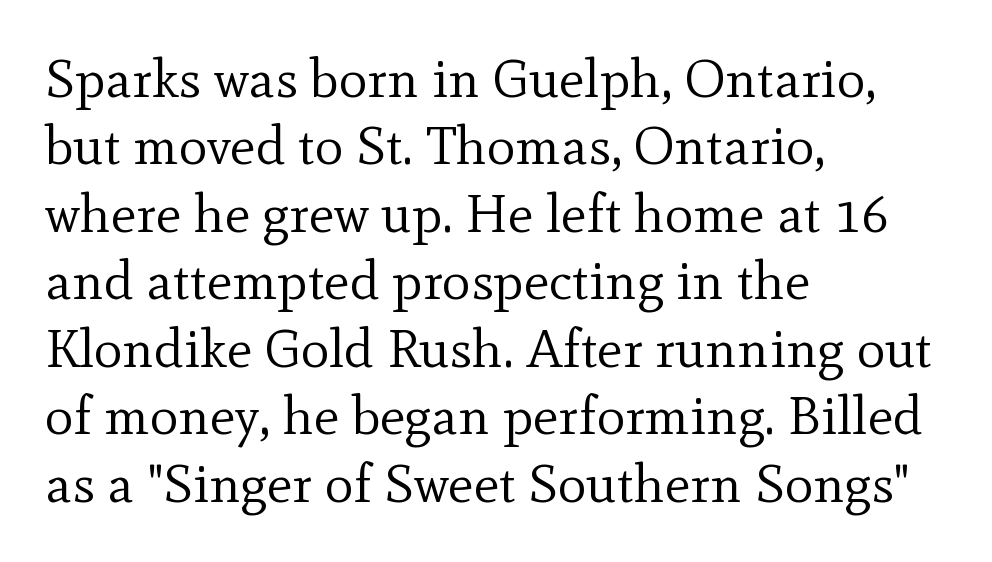
Stroke mass is kept to a normal reading level or below. The lines sit at an ordinary, default distance from one another. Font category for this specimen: serif. The typography opts for an upright posture over an oblique one. Think of a printed novel: that variable character pitch is what you see here.
